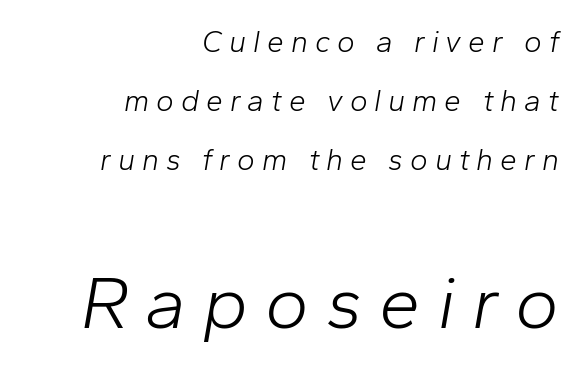
The face used here appears at its bigger size in the lower chunk. In terms of posture, this sample is oblique. The letters look calm and open, with moderate or lighter stems. The paragraph has a hard right edge and a soft left edge. Type without underlining. Is the letter spacing exaggerated? Yes — the characters are pushed far apart.
